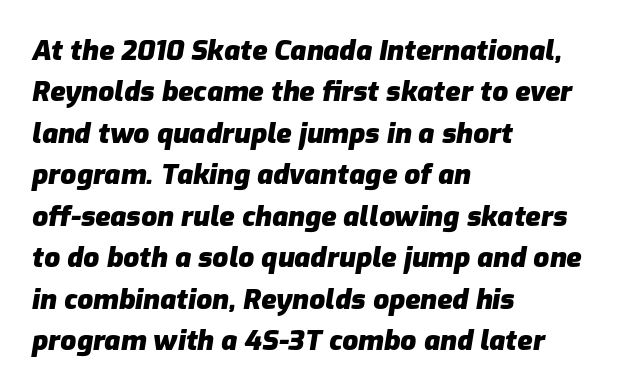
{"italic": "yes", "lean": "right", "slant_degrees": 9, "bold": "yes", "weight": "heavy", "width": "normal", "stroke_contrast": "low", "x_height": "medium", "monospaced": "no", "underline": "no", "align": "left", "line_spacing": "normal", "line_spacing_ratio": 1.48, "letter_spacing": "normal", "letter_spacing_em": 0.0, "glyph_px": 28}
